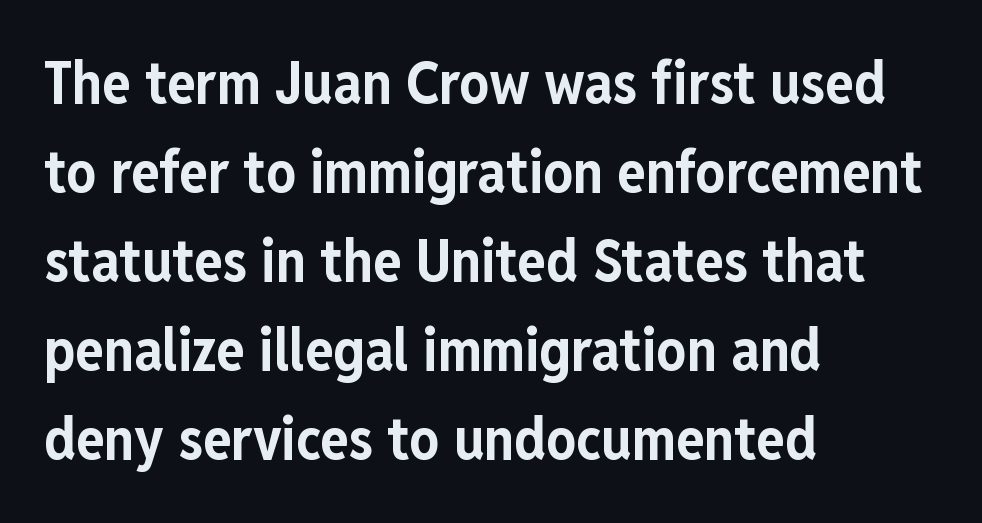
{"serif": "no", "italic": "no", "bold": "yes", "weight": "bold", "width": "condensed", "stroke_contrast": "low", "x_height": "medium", "monospaced": "no", "underline": "no", "align": "left", "line_spacing": "normal", "line_spacing_ratio": 1.51, "letter_spacing": "normal", "letter_spacing_em": 0.0, "glyph_px": 59}
